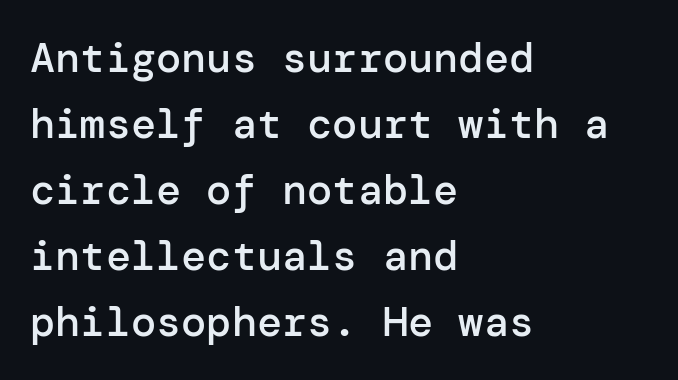
The image shows 42 px semibold sans-serif type, upright; set left-aligned, normal line spacing (1.57x), normal letter spacing, not underlined; low stroke contrast and a medium x-height.
